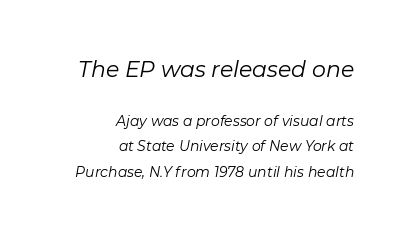
Size hierarchy here favors the leading block over the trailing one. A clean baseline with only descenders dipping below it. Layout note: lines flush right. The weight would be labelled regular, book, light, or lighter still. The letters are slanted; this is an italic face. The letterforms sit shoulder to shoulder at normal distance.
